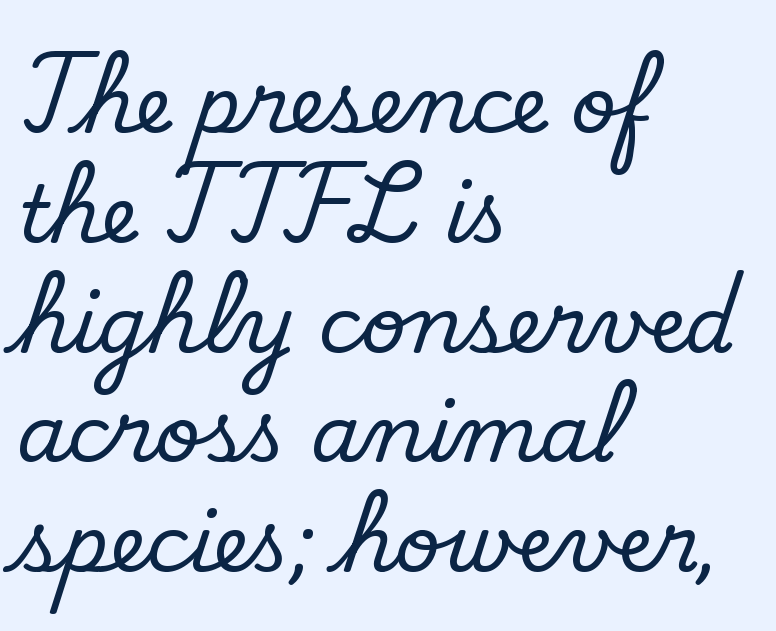
Q: Is the text bold? A: No.
Q: Is the typeface a serif or a sans-serif typeface? A: Sans-serif.
Q: Is the text underlined? A: No.
Q: How is the paragraph aligned? A: Left-aligned.
Q: Is the spacing between letters normal or unusually wide? A: Normal.
Q: Is the spacing between lines tight, normal or loose? A: Normal.
Q: Width (condensed, normal, or wide)? A: Normal.
Q: Stroke contrast? A: Low.
Q: x-height? A: Small.
Q: Monospaced? A: No.
